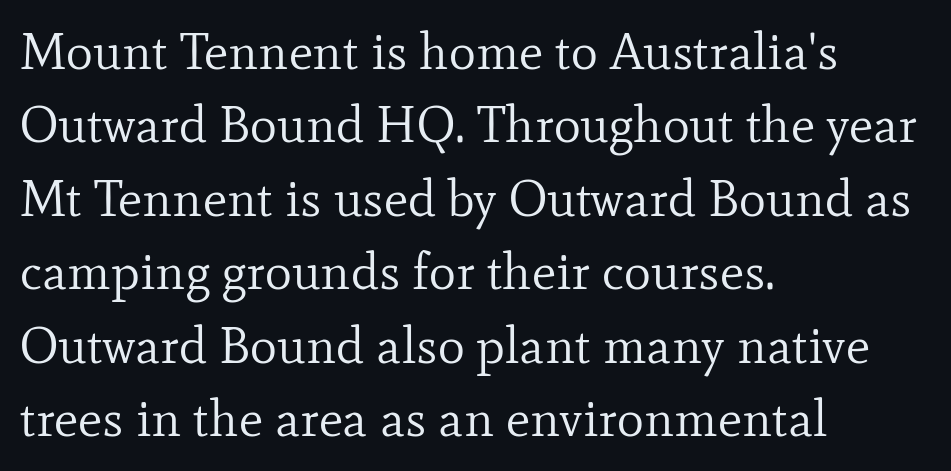
Q: Is the text bold? A: No.
Q: Is the text italic (slanted)? A: No, it is upright.
Q: Is the typeface a serif or a sans-serif typeface? A: Serif.
Q: Is the text underlined? A: No.
Q: How is the paragraph aligned? A: Left-aligned.
Q: Is the spacing between letters normal or unusually wide? A: Normal.
Q: Is the spacing between lines tight, normal or loose? A: Normal.
Q: Width (condensed, normal, or wide)? A: Normal.
Q: Stroke contrast? A: Low.
Q: x-height? A: Small.
Q: Monospaced? A: No.
